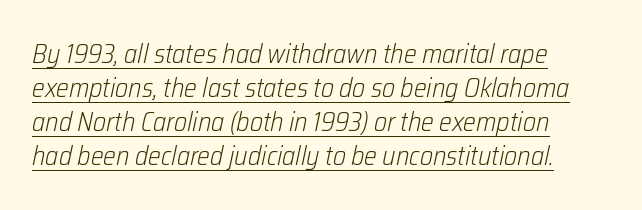
{"italic": "yes", "lean": "right", "slant_degrees": 12, "bold": "no", "underline": "yes", "align": "left", "line_spacing": "normal", "line_spacing_ratio": 1.26, "letter_spacing": "normal", "letter_spacing_em": 0.0, "glyph_px": 27}
